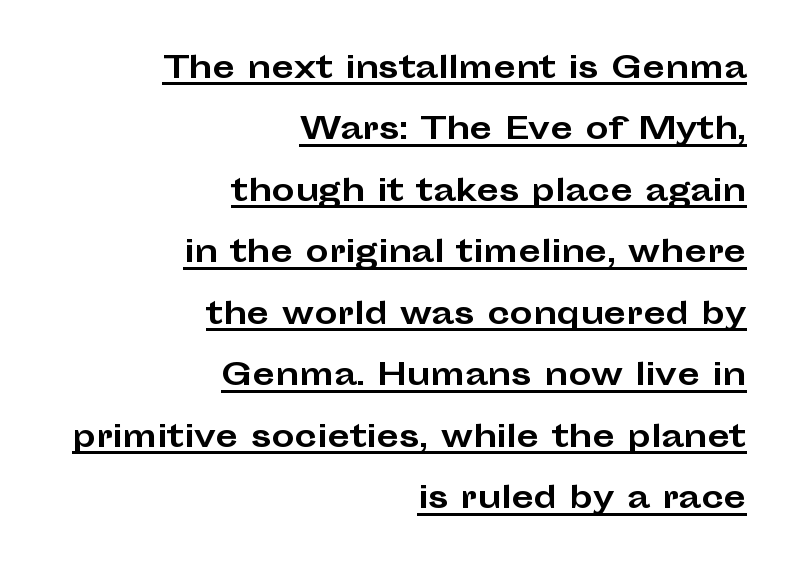
Note the varied advance widths — an 'i' is clearly narrower than an 'm'. A student would call this right alignment; a typographer would say flush right, rag left. What weight is shown? A full bold with thick strokes. Vertical strokes here are truly vertical. This sample carries an underscore along the baseline area.
